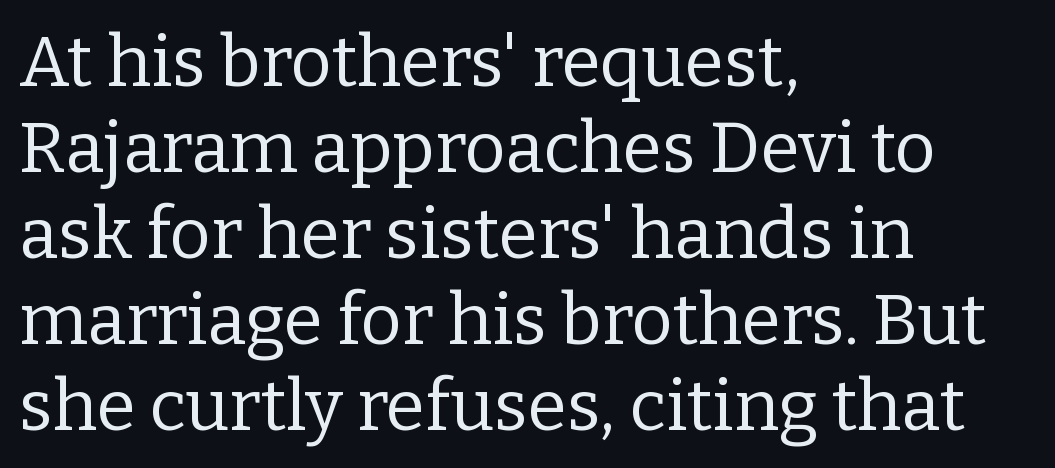
{"serif": "yes", "italic": "no", "bold": "no", "weight": "regular", "width": "normal", "stroke_contrast": "low", "x_height": "medium", "monospaced": "no", "underline": "no", "align": "left", "line_spacing_ratio": 1.21, "letter_spacing": "normal", "letter_spacing_em": 0.0, "glyph_px": 71}
